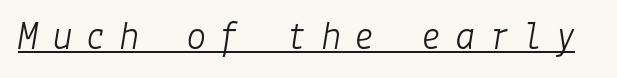
The image shows 41 px light type, italic (leaning right); set unusually wide letter spacing (+0.32 em), underlined; low stroke contrast and a medium x-height.
